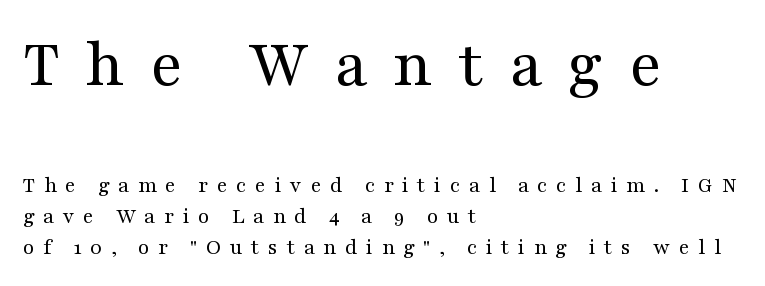
Q: Is the text bold? A: No.
Q: Is the text italic (slanted)? A: No, it is upright.
Q: Is the typeface a serif or a sans-serif typeface? A: Serif.
Q: Is the text underlined? A: No.
Q: How is the paragraph aligned? A: Left-aligned.
Q: Is the spacing between letters normal or unusually wide? A: Unusually wide.
Q: Is the spacing between lines tight, normal or loose? A: Normal.
Q: Which block of text is set in a larger size, the first (top) or the second (bottom)? A: The first (top) one.
Q: Width (condensed, normal, or wide)? A: Wide.
Q: Stroke contrast? A: Medium.
Q: x-height? A: Medium.
Q: Monospaced? A: No.
